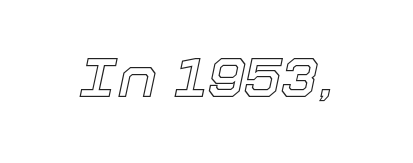
The image shows 55 px text type, italic (leaning right); set normal letter spacing, not underlined; a medium x-height.
